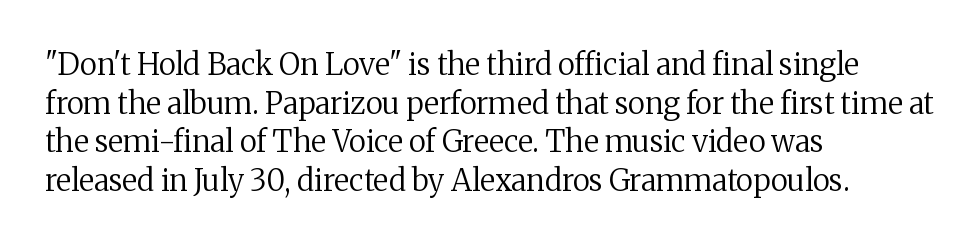
The image shows 30 px regular-weight serif type, upright; set left-aligned, normal line spacing (1.29x), normal letter spacing, not underlined; medium stroke contrast and a medium x-height.
